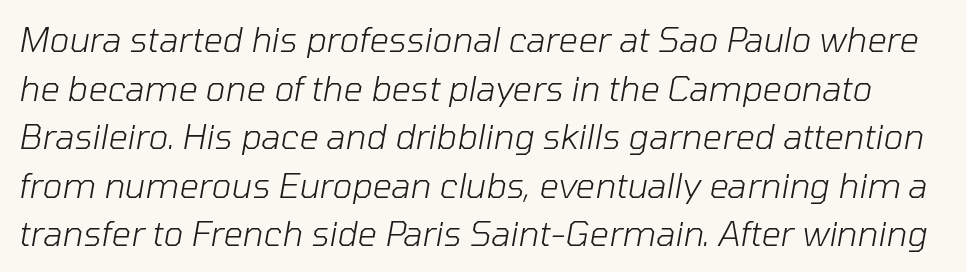
{"italic": "yes", "lean": "right", "slant_degrees": 10, "bold": "no", "weight": "light", "width": "normal", "stroke_contrast": "low", "x_height": "medium", "monospaced": "no", "underline": "no", "line_spacing": "normal", "line_spacing_ratio": 1.43, "letter_spacing": "normal", "letter_spacing_em": 0.0, "glyph_px": 34}
